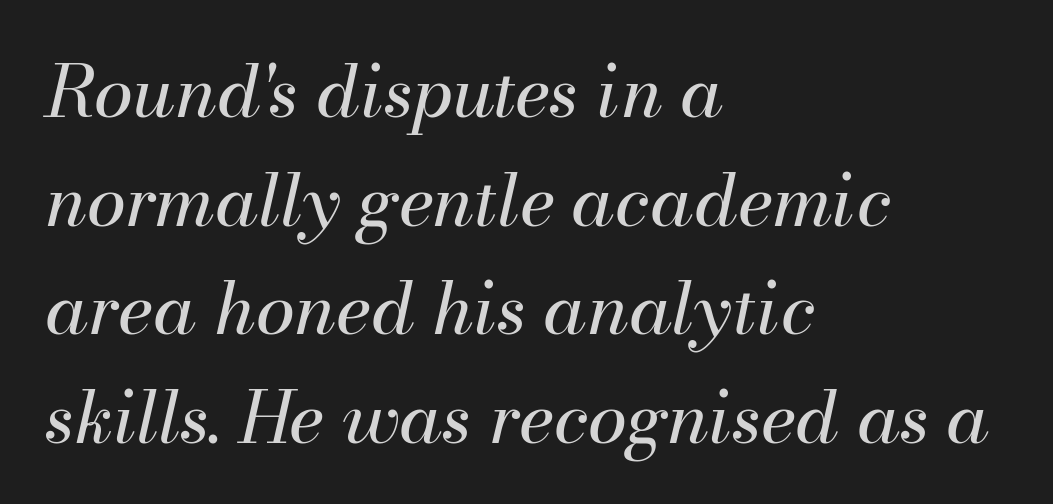
The image shows 71 px regular-weight type, italic (leaning right); set left-aligned, normal line spacing (1.53x), normal letter spacing, not underlined; medium stroke contrast and a small x-height.
